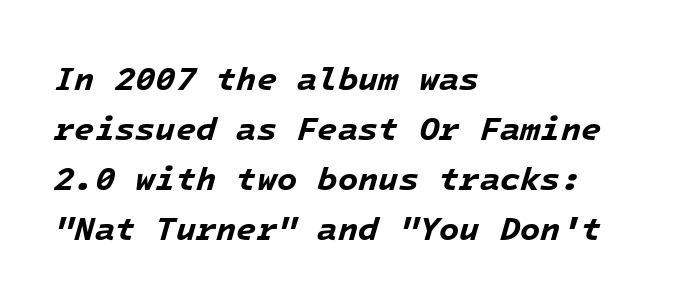
Q: Is the text bold? A: Yes.
Q: Is the text italic (slanted)? A: Yes, it leans right by about 16 degrees.
Q: Is the text underlined? A: No.
Q: How is the paragraph aligned? A: Left-aligned.
Q: Is the spacing between letters normal or unusually wide? A: Normal.
Q: Is the spacing between lines tight, normal or loose? A: Normal.
Q: Width (condensed, normal, or wide)? A: Normal.
Q: Stroke contrast? A: Low.
Q: x-height? A: Medium.
Q: Monospaced? A: Yes.
